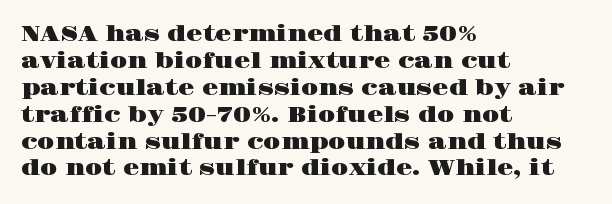
Q: Is the text italic (slanted)? A: No, it is upright.
Q: Is the text underlined? A: No.
Q: How is the paragraph aligned? A: Left-aligned.
Q: Is the spacing between letters normal or unusually wide? A: Normal.
Q: Is the spacing between lines tight, normal or loose? A: Normal.
